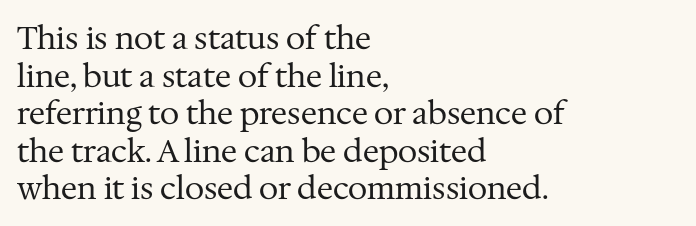
Descenders hang freely into open space. No italicization has been applied; the sample stays upright. Note the varied advance widths — an 'i' is clearly narrower than an 'm'. This is not heavy type; no bold has been used.
